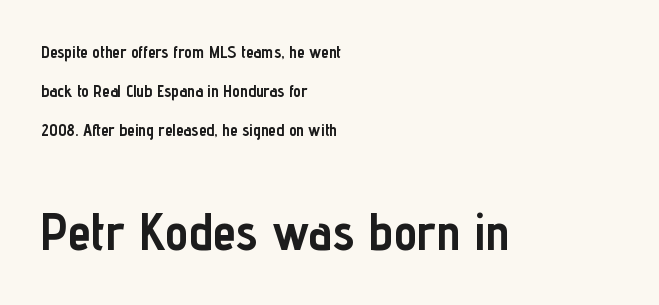
Leftover space on each line is placed entirely after the last word. A clean baseline with only descenders dipping below it. Look at the glyph heights: the lower group is clearly the bigger setting. Does the type have serifs? No, each stem ends abruptly. The designer dialed line spacing up above the default. Unlike italic type, these characters show no tilt at all.
